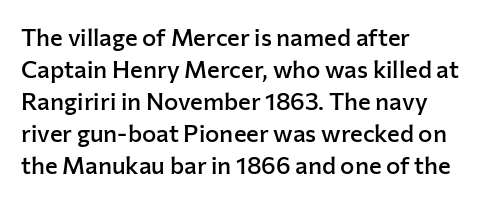
The foot of each line stays bare and open. Weight check: semibold — heavier than regular, not quite bold. Summary of vertical rhythm: regular, with standard interline spacing. Alignment: flush left.
